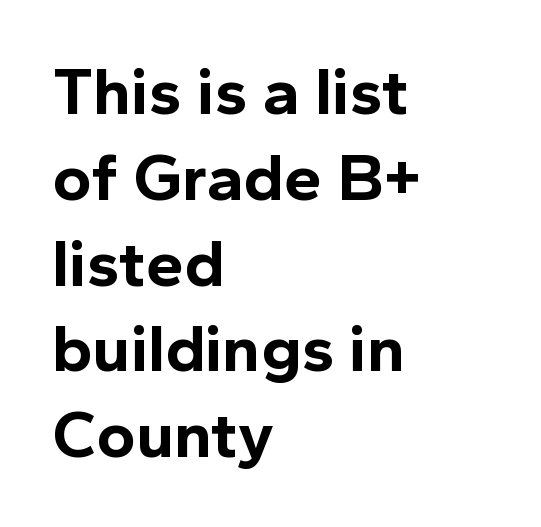
{"serif": "no", "italic": "no", "bold": "yes", "weight": "bold", "width": "normal", "x_height": "medium", "monospaced": "no", "underline": "no", "align": "left", "line_spacing": "normal", "line_spacing_ratio": 1.28, "letter_spacing": "normal", "letter_spacing_em": 0.0, "glyph_px": 67}
